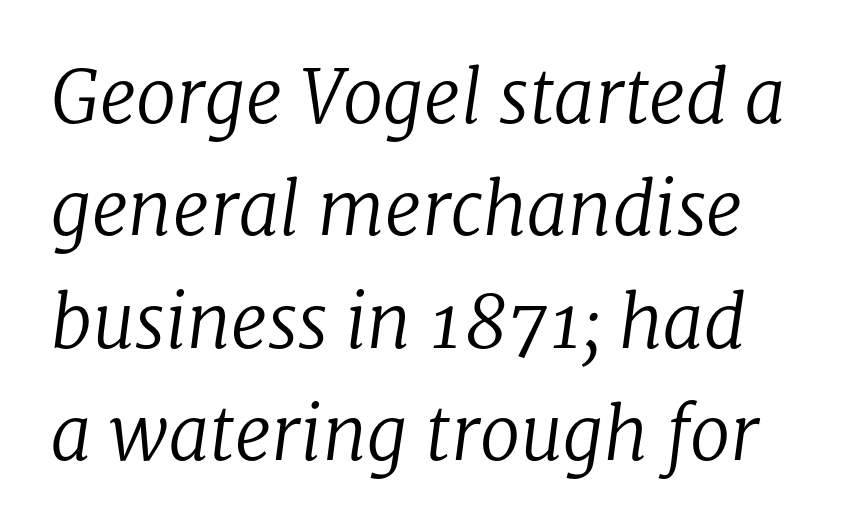
This sample uses plain, unmodified letter spacing. A quiet, ordinary-to-light weight characterises the typeface. This block has exactly the height ordinary leading produces. You can tell from the footed stems that serif type was used. Character widths vary here, with narrow letters taking less room than wide ones.
